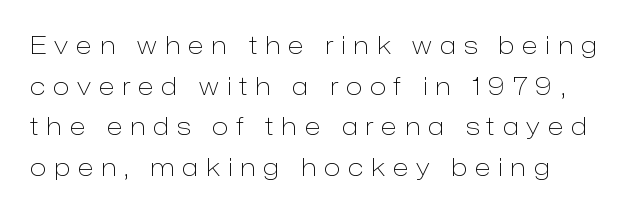
{"italic": "no", "bold": "no", "underline": "no", "align": "left", "line_spacing": "normal", "line_spacing_ratio": 1.69, "letter_spacing": "wide", "letter_spacing_em": 0.34, "glyph_px": 24}
